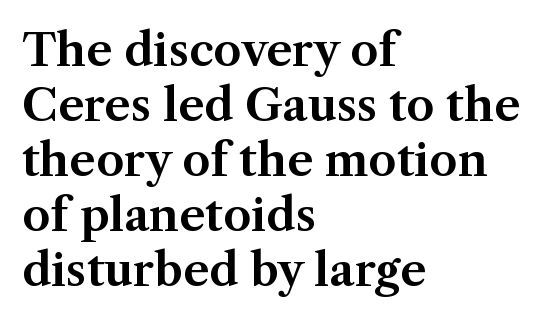
{"serif": "yes", "italic": "no", "width": "normal", "stroke_contrast": "medium", "x_height": "medium", "monospaced": "no", "underline": "no", "align": "left", "line_spacing_ratio": 1.22, "letter_spacing": "normal", "letter_spacing_em": 0.0, "glyph_px": 45}
